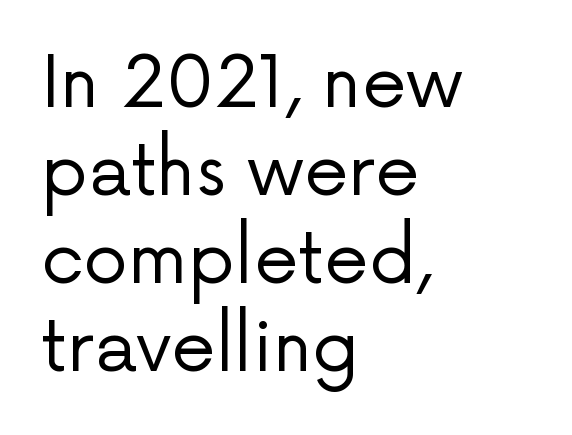
The image shows 71 px regular-weight sans-serif type, upright; set left-aligned, line spacing 1.24x, normal letter spacing, not underlined; low stroke contrast and a medium x-height.
